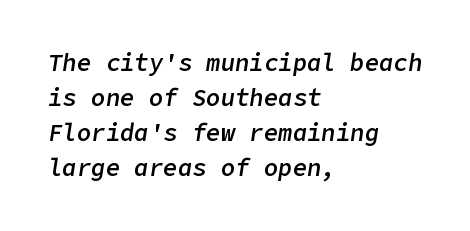
{"italic": "yes", "lean": "right", "slant_degrees": 9, "bold": "semi", "underline": "no", "align": "left", "line_spacing": "normal", "line_spacing_ratio": 1.46, "letter_spacing": "normal", "letter_spacing_em": 0.0, "glyph_px": 24}
